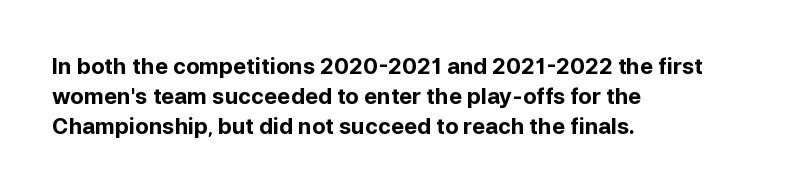
Q: Is the text bold? A: Yes.
Q: Is the text italic (slanted)? A: No, it is upright.
Q: Is the text underlined? A: No.
Q: How is the paragraph aligned? A: Left-aligned.
Q: Is the spacing between letters normal or unusually wide? A: Normal.
Q: Is the spacing between lines tight, normal or loose? A: Normal.
